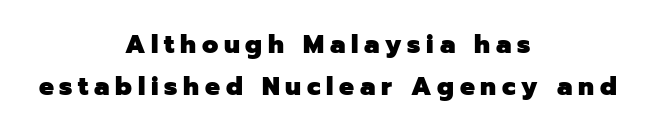
Pretty heavy lettering here — definitely bold. Where is the straight margin? There isn't one; the lines are centered. The passage shown has open, widely tracked lettering throughout. Vertical strokes here are truly vertical. Words float on clear page, feet unadorned.
